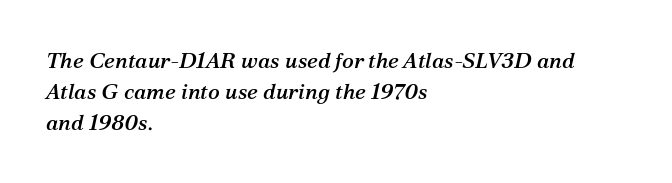
The space directly below the letters is spotless. The rendering uses a moderate line-height, typical for paragraphs. Notice how the stems are inclined rather than vertical — that's the hallmark of italics. Caption: multi-line text, flush left, ragged right. Students, note that the glyphs here touch the page at normal intervals.
